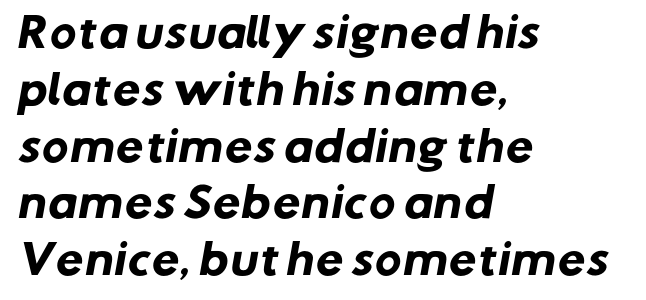
{"serif": "no", "bold": "yes", "weight": "heavy", "width": "normal", "stroke_contrast": "low", "x_height": "medium", "monospaced": "no", "underline": "no", "align": "left", "line_spacing": "normal", "line_spacing_ratio": 1.42, "letter_spacing": "normal", "letter_spacing_em": 0.0, "glyph_px": 40}
